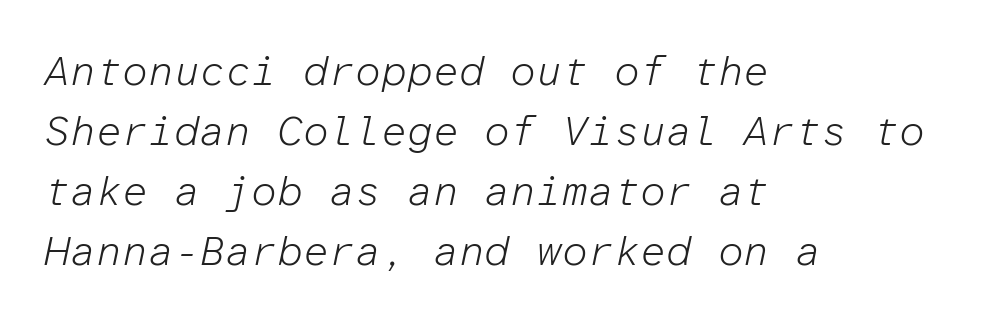
Q: Is the text bold? A: No.
Q: Is the text italic (slanted)? A: Yes, it leans right by about 12 degrees.
Q: Is the text underlined? A: No.
Q: How is the paragraph aligned? A: Left-aligned.
Q: Is the spacing between letters normal or unusually wide? A: Normal.
Q: Is the spacing between lines tight, normal or loose? A: Normal.
Q: Width (condensed, normal, or wide)? A: Normal.
Q: Stroke contrast? A: Low.
Q: x-height? A: Medium.
Q: Monospaced? A: Yes.
